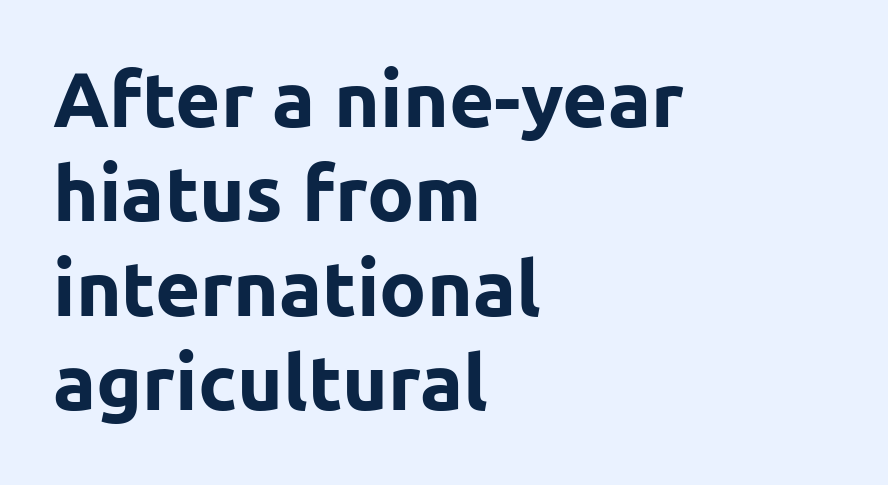
The image shows 78 px bold sans-serif type, upright; set left-aligned, line spacing 1.21x, normal letter spacing, not underlined; low stroke contrast and a medium x-height.
